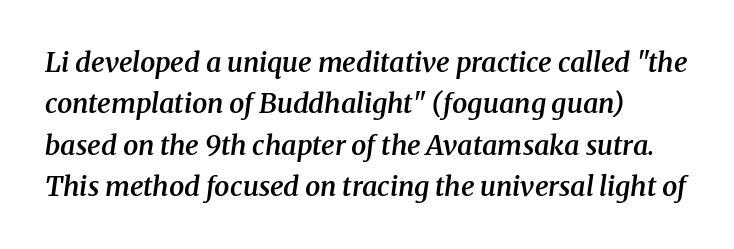
One glance says typical: line gaps are just what's usual. The whole block is typeset with a tilt. Standard letterfit; no display-style spreading of the glyphs. The paragraph has a hard left edge and a soft right edge. Check under the words: just untouched page. The letters are semibold — heavier than regular but short of a full bold.
